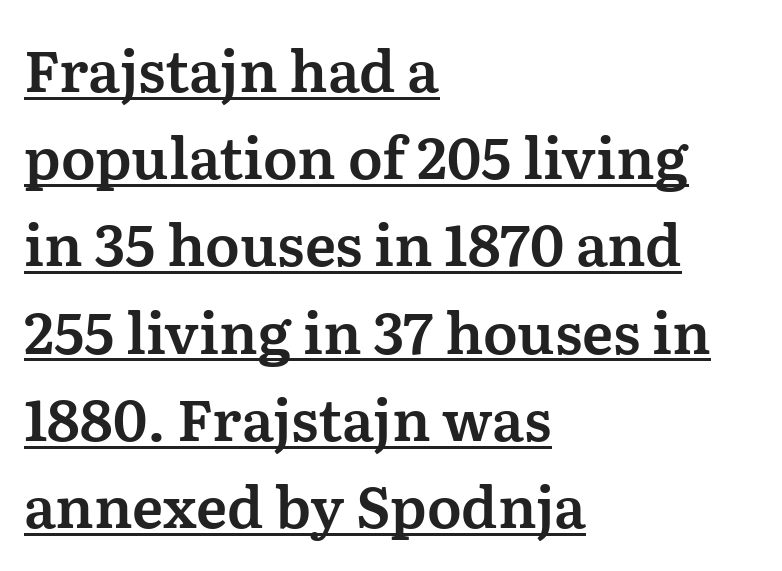
{"serif": "yes", "italic": "no", "width": "normal", "stroke_contrast": "medium", "x_height": "medium", "monospaced": "no", "underline": "yes", "align": "left", "line_spacing": "normal", "line_spacing_ratio": 1.53, "letter_spacing": "normal", "letter_spacing_em": 0.0, "glyph_px": 57}
